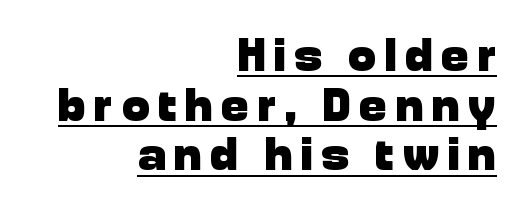
{"serif": "no", "italic": "no", "bold": "yes", "weight": "heavy", "width": "normal", "stroke_contrast": "low", "x_height": "medium", "monospaced": "no", "underline": "yes", "align": "right", "line_spacing": "tight", "line_spacing_ratio": 1.08, "glyph_px": 46}
